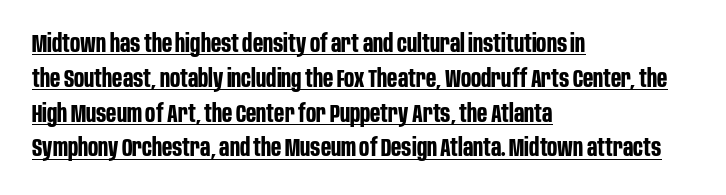
{"italic": "no", "bold": "yes", "underline": "yes", "align": "left", "line_spacing": "normal", "line_spacing_ratio": 1.45, "letter_spacing": "normal", "letter_spacing_em": 0.0, "glyph_px": 24}
